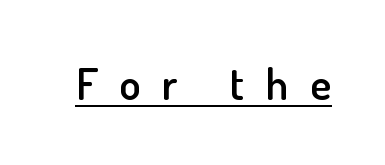
Q: Is the text bold? A: Semi-bold.
Q: Is the text italic (slanted)? A: No, it is upright.
Q: Is the typeface a serif or a sans-serif typeface? A: Sans-serif.
Q: Is the text underlined? A: Yes.
Q: Is the spacing between letters normal or unusually wide? A: Unusually wide.
Q: Width (condensed, normal, or wide)? A: Normal.
Q: Stroke contrast? A: Low.
Q: x-height? A: Small.
Q: Monospaced? A: No.
